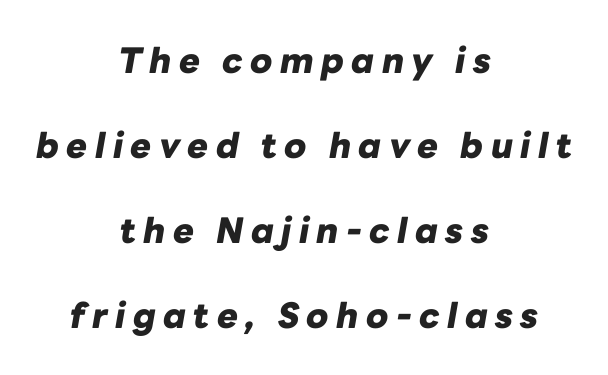
{"italic": "yes", "lean": "right", "slant_degrees": 10, "bold": "yes", "weight": "heavy", "width": "normal", "stroke_contrast": "low", "x_height": "medium", "monospaced": "no", "underline": "no", "align": "center", "line_spacing": "loose", "line_spacing_ratio": 2.43, "letter_spacing": "wide", "letter_spacing_em": 0.21, "glyph_px": 35}
